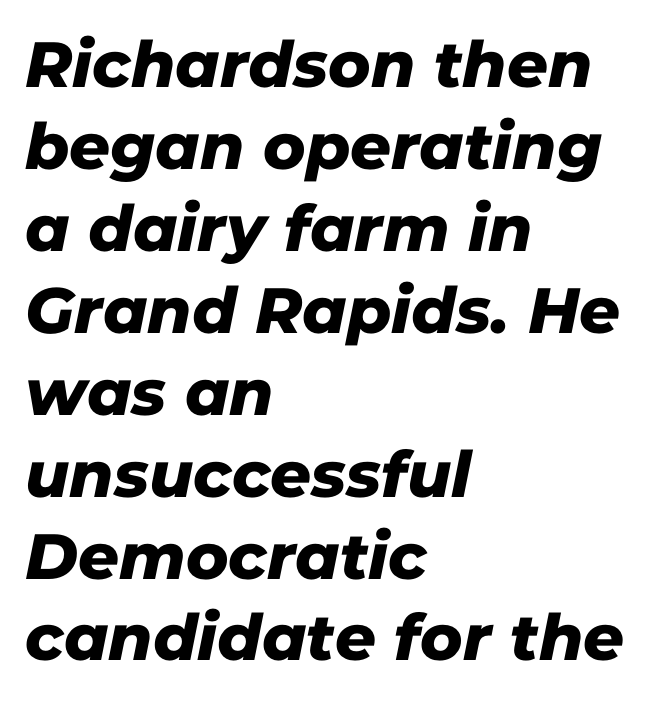
{"serif": "no", "width": "normal", "stroke_contrast": "low", "x_height": "medium", "monospaced": "no", "underline": "no", "align": "left", "line_spacing": "normal", "line_spacing_ratio": 1.28, "letter_spacing": "normal", "letter_spacing_em": 0.0, "glyph_px": 64}
